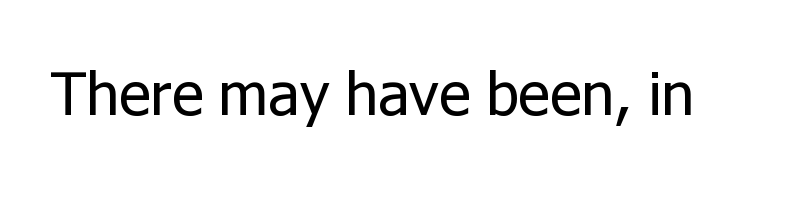
Spacing between characters is what you'd get straight out of the box. Nothing sits at the stroke ends, so this counts as sans-serif. Ascenders rise straight up at ninety degrees. The passage shown is not underscored anywhere. Summary of weight: not heavy and not bold. Proportional: the letters do not fall into vertical columns.
